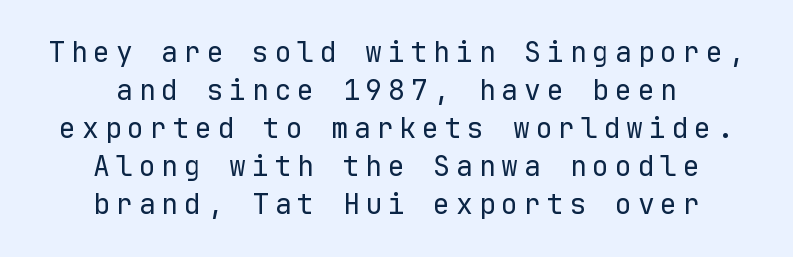
Q: Is the text bold? A: No.
Q: Is the text italic (slanted)? A: No, it is upright.
Q: Is the typeface a serif or a sans-serif typeface? A: Sans-serif.
Q: Is the text underlined? A: No.
Q: How is the paragraph aligned? A: Centered.
Q: Is the spacing between letters normal or unusually wide? A: Unusually wide.
Q: Is the spacing between lines tight, normal or loose? A: Normal.
Q: Width (condensed, normal, or wide)? A: Normal.
Q: Stroke contrast? A: Low.
Q: x-height? A: Medium.
Q: Monospaced? A: Yes.
